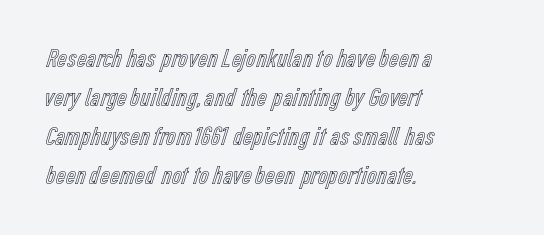
The image shows 27 px text type; set left-aligned, normal line spacing (1.44x), normal letter spacing, not underlined.
